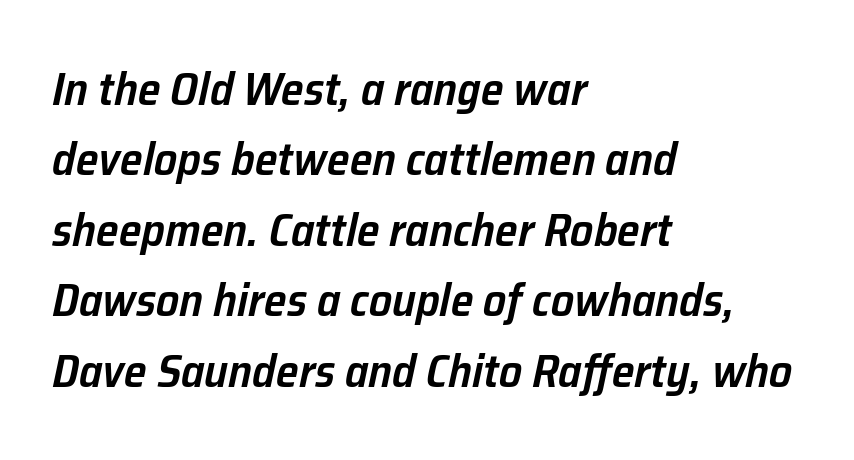
The image shows 46 px semibold type, italic (leaning right); set left-aligned, normal line spacing (1.53x), normal letter spacing, not underlined; low stroke contrast and a medium x-height.
